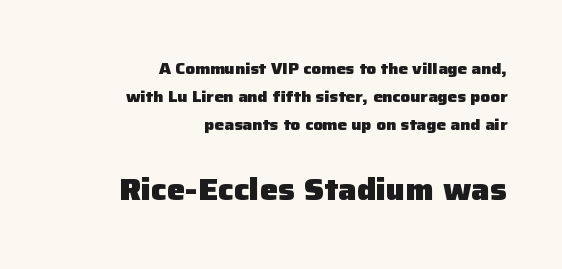
Whoever set this made the second block the dominant, larger element. The glyphs in this specimen are sans serif. This rendering uses right alignment, leaving the left contour irregular. Here the designer chose a conventional face with non-uniform glyph widths. Has an underline been added? It has not. The rendering keeps characters at their native spacing.
